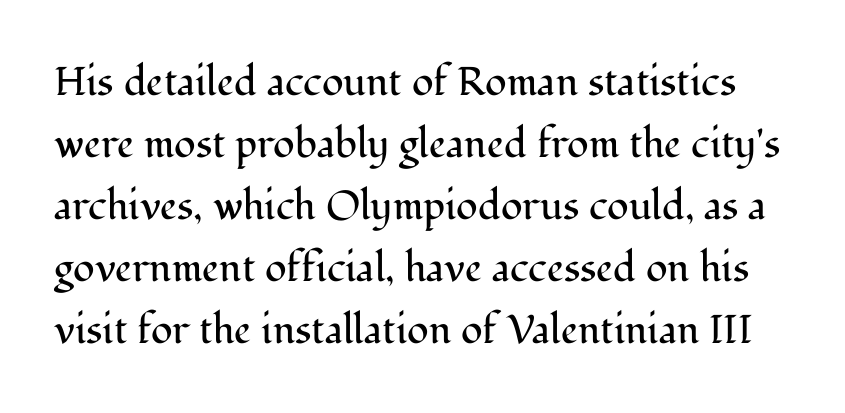
Q: Is the text bold? A: No.
Q: Is the text italic (slanted)? A: No, it is upright.
Q: Is the typeface a serif or a sans-serif typeface? A: Serif.
Q: Is the text underlined? A: No.
Q: Is the spacing between letters normal or unusually wide? A: Normal.
Q: Is the spacing between lines tight, normal or loose? A: Normal.
Q: Width (condensed, normal, or wide)? A: Normal.
Q: Stroke contrast? A: Medium.
Q: x-height? A: Medium.
Q: Monospaced? A: No.
